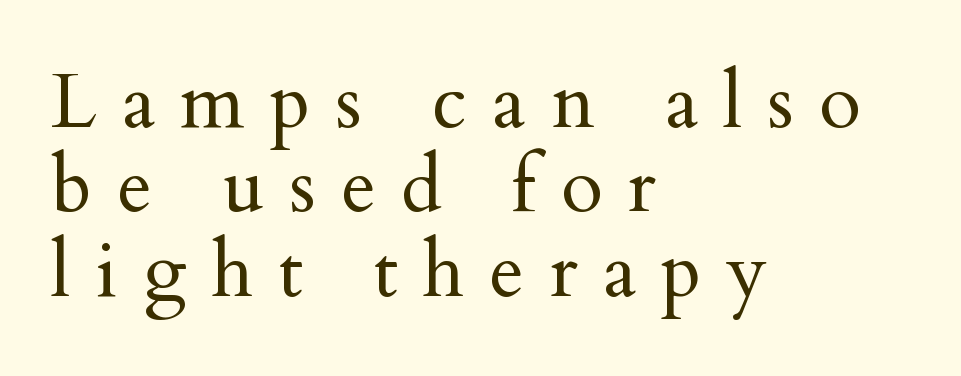
The image shows 76 px regular-weight serif type, upright; set left-aligned, tight line spacing (1.11x), unusually wide letter spacing (+0.33 em), not underlined; medium stroke contrast and a small x-height.
